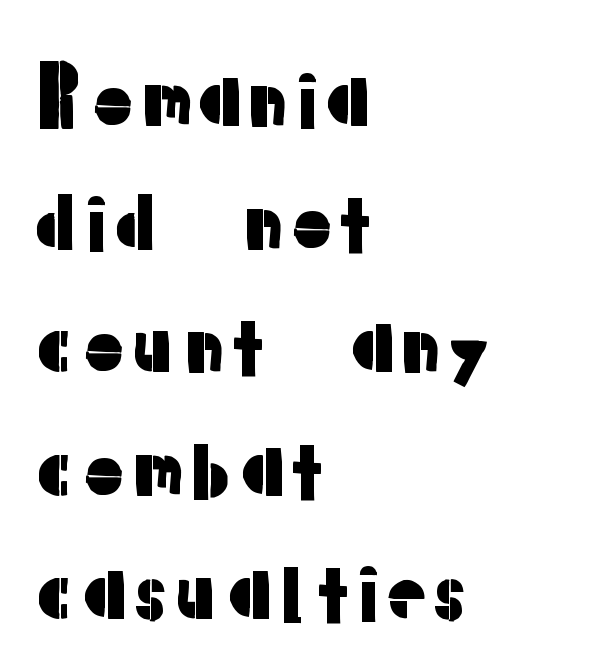
The image shows 79 px sans-serif type, upright; set left-aligned, normal line spacing (1.56x), normal letter spacing, not underlined; low stroke contrast and a medium x-height.
